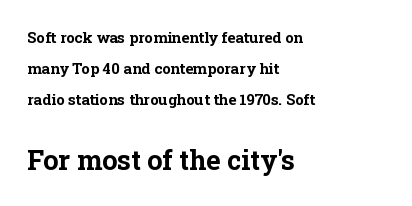
The image shows 27 px bold type, upright; set left-aligned, loose line spacing (2.06x), normal letter spacing, not underlined; the second (bottom) block is 1.8x larger.
